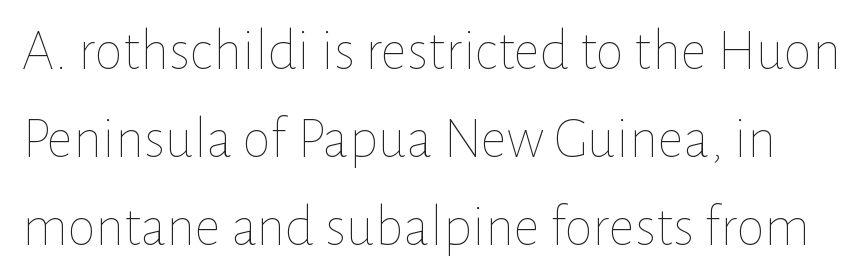
Nope, not italic — everything's standing straight. Default kerning and tracking; the words read as compact shapes. This sample has the flowing, uneven cadence of proportional lettering. Regarding leading, the lines here are spaced in the standard way. Unmarked baselines from the first word to the last.
